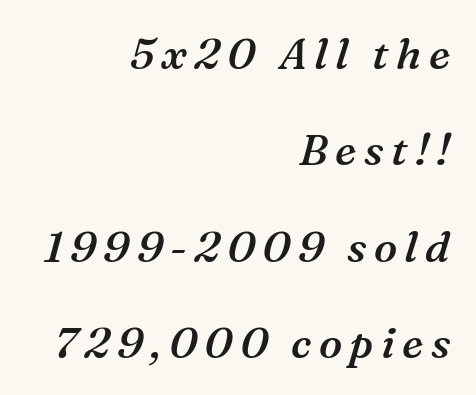
Q: Is the text bold? A: Semi-bold.
Q: Is the text italic (slanted)? A: Yes, it leans right by about 16 degrees.
Q: Is the typeface a serif or a sans-serif typeface? A: Serif.
Q: Is the text underlined? A: No.
Q: How is the paragraph aligned? A: Right-aligned.
Q: Is the spacing between lines tight, normal or loose? A: Loose.
Q: Width (condensed, normal, or wide)? A: Normal.
Q: Stroke contrast? A: Medium.
Q: x-height? A: Medium.
Q: Monospaced? A: No.
